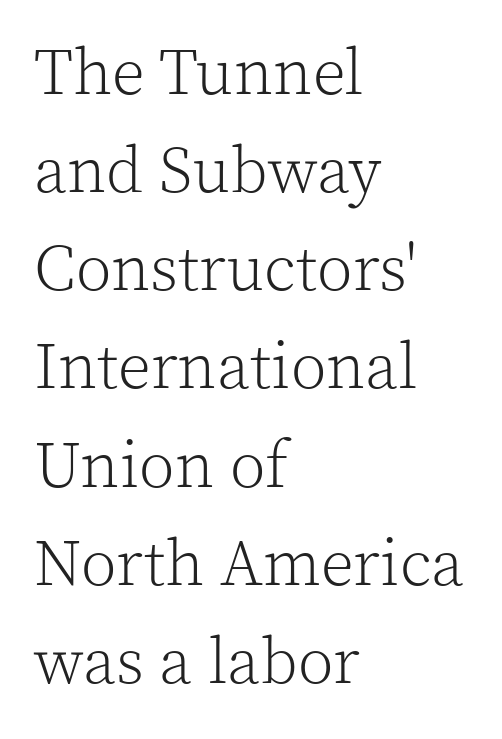
The image shows 65 px light serif type, upright; set left-aligned, normal line spacing (1.51x), normal letter spacing, not underlined; a medium x-height.
